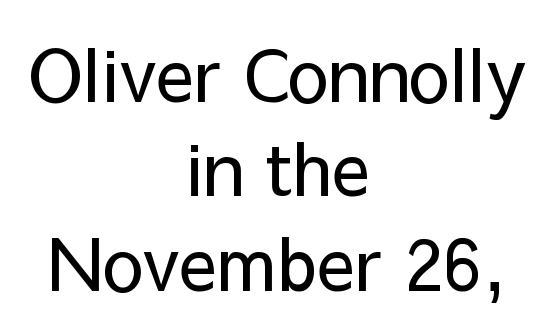
The image shows 72 px regular-weight sans-serif type, upright; set centered, normal line spacing (1.31x), normal letter spacing, not underlined; low stroke contrast and a medium x-height.
